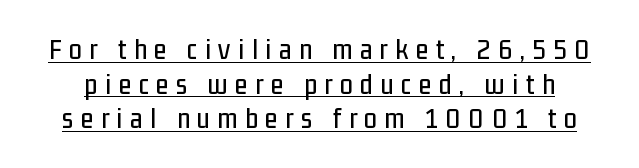
The letters advance in unequal steps, a hallmark of proportional type. Students, observe the line beneath the letters — that is underlining. Glyph-to-glyph distance is far greater than everyday printed text. Italic? Not at all — the glyphs are vertical. Grotesque or geometric, the face here clearly has no serifs.
